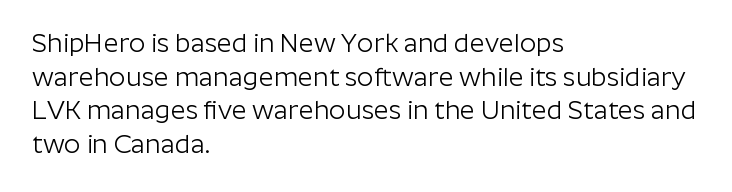
Q: Is the text bold? A: No.
Q: Is the text italic (slanted)? A: No, it is upright.
Q: Is the text underlined? A: No.
Q: How is the paragraph aligned? A: Left-aligned.
Q: Is the spacing between letters normal or unusually wide? A: Normal.
Q: Is the spacing between lines tight, normal or loose? A: Normal.
